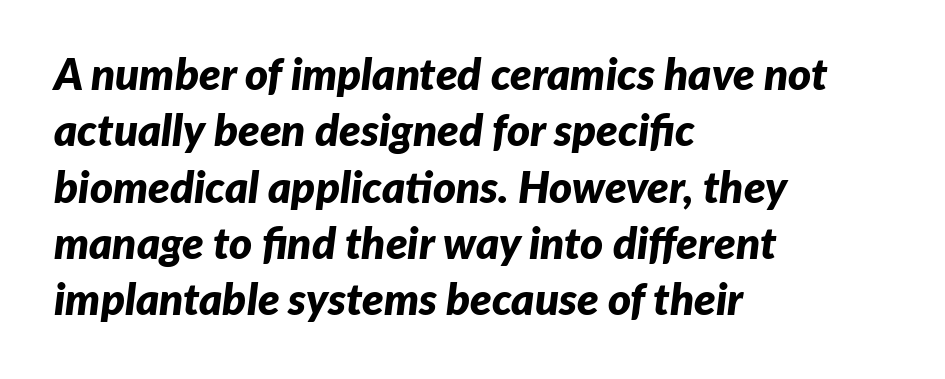
The image shows 44 px bold type, italic (leaning right); set left-aligned, normal line spacing (1.28x), normal letter spacing, not underlined; low stroke contrast and a medium x-height.
